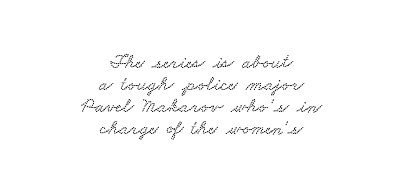
The image shows 20 px text type; set centered, tight line spacing (1.1x), normal letter spacing, not underlined.
